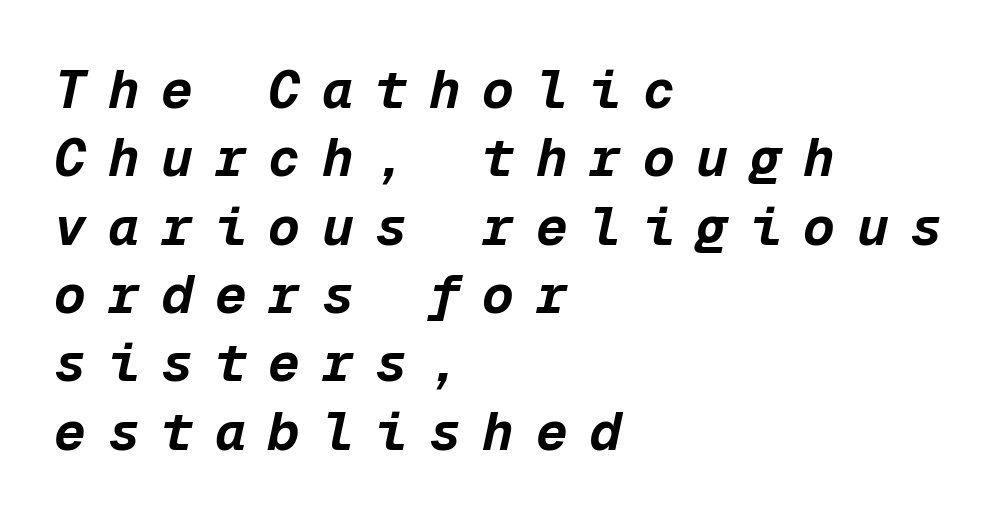
Any mark beneath the type? The region is blank. Loose tracking; the words dissolve into strings of separated letters. The setting favours the left margin, as ordinary paragraphs usually do. How heavy is the stroke? Heavy — this is a bold. Slant detected: the letters are inclined.
